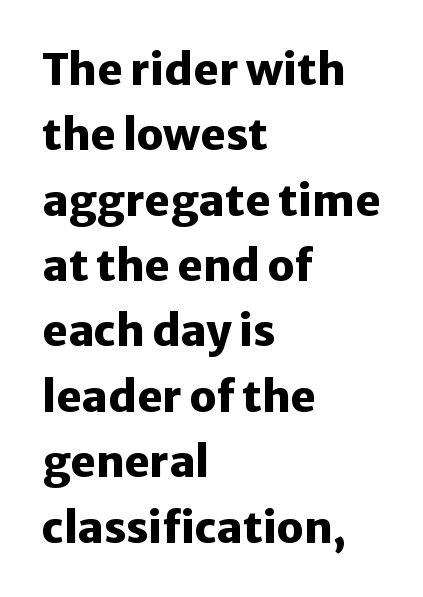
{"serif": "no", "italic": "no", "bold": "yes", "weight": "heavy", "width": "normal", "stroke_contrast": "low", "x_height": "medium", "monospaced": "no", "underline": "no", "align": "left", "line_spacing": "normal", "line_spacing_ratio": 1.52, "letter_spacing": "normal", "letter_spacing_em": 0.0, "glyph_px": 43}
